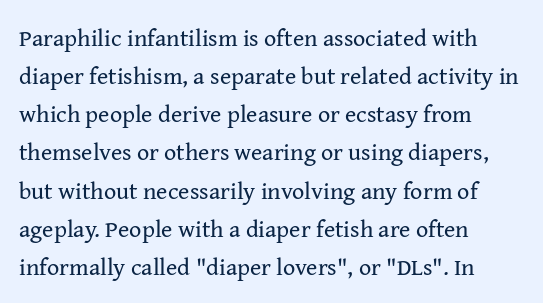
{"italic": "no", "bold": "no", "underline": "no", "align": "left", "line_spacing": "normal", "line_spacing_ratio": 1.59, "letter_spacing": "normal", "letter_spacing_em": 0.0, "glyph_px": 24}
